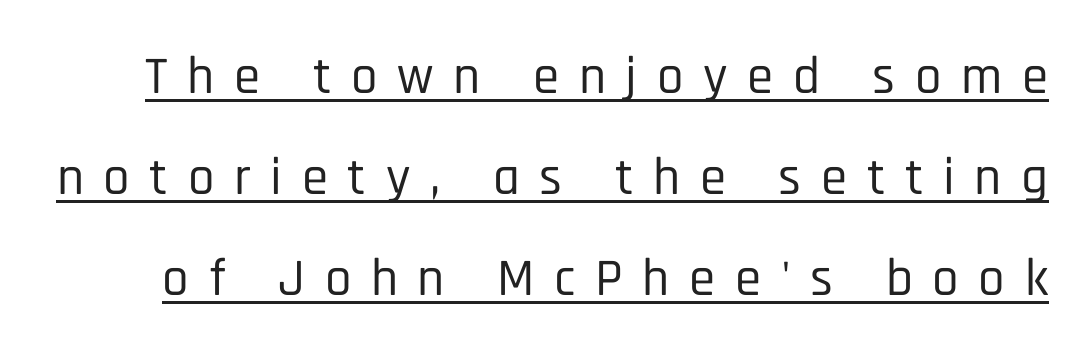
The letters stand upright; this is a roman face. The rendering shows plain stroke endings on the letterforms — a sans-serif design. Characters follow at a spacing far wider than the type designer built in. Students, observe: this is what heavily led, spacious text looks like.
